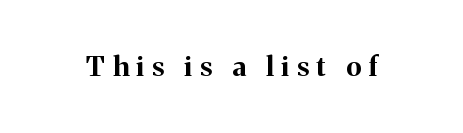
The image shows 27 px bold type, upright; set unusually wide letter spacing (+0.29 em), not underlined.
